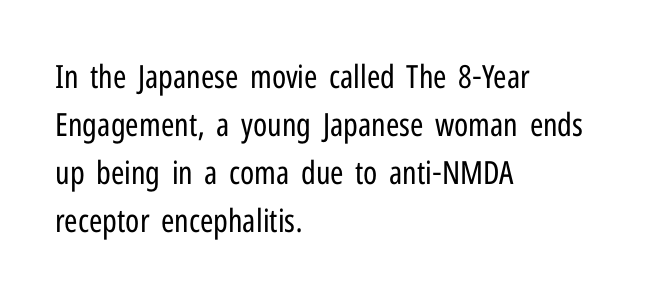
Honestly, the row spacing looks completely unremarkable. Descenders hang freely into open space. Each letter keeps its own natural width here, so spacing adapts to shape. A roman cut, with each character standing at attention. Nope, no serifs anywhere on these letters. The passage shown is not bold in any degree.
